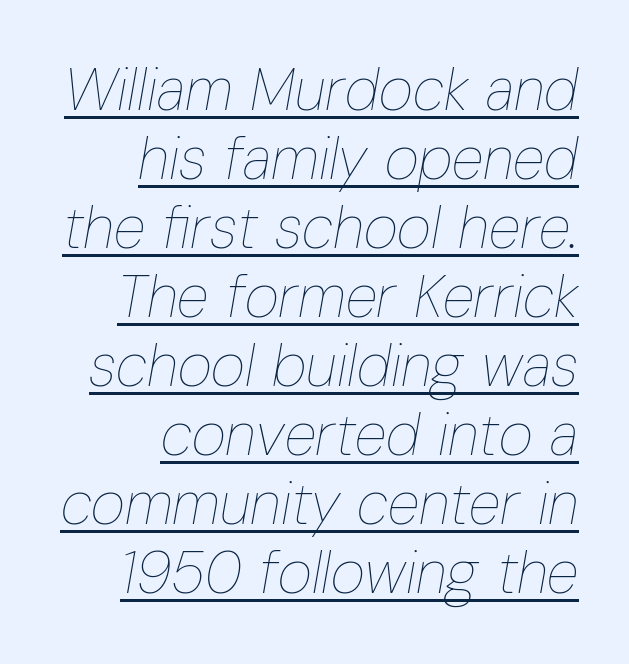
Would a proofreader flag this as italicized? Yes. A typesetter would call this zero additional tracking. A continuous stroke trails under the words, as in a hyperlink. Where is the straight margin? On the right.
